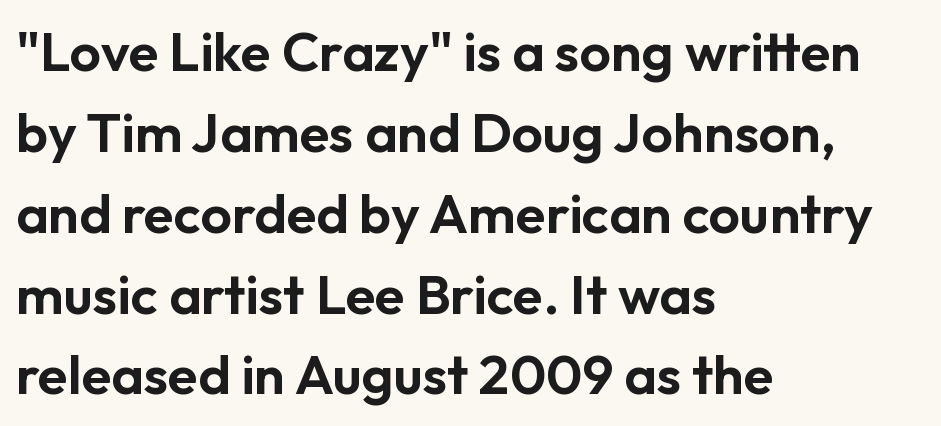
The image shows 55 px sans-serif type, upright; set left-aligned, normal line spacing (1.47x), normal letter spacing, not underlined; low stroke contrast and a medium x-height.
